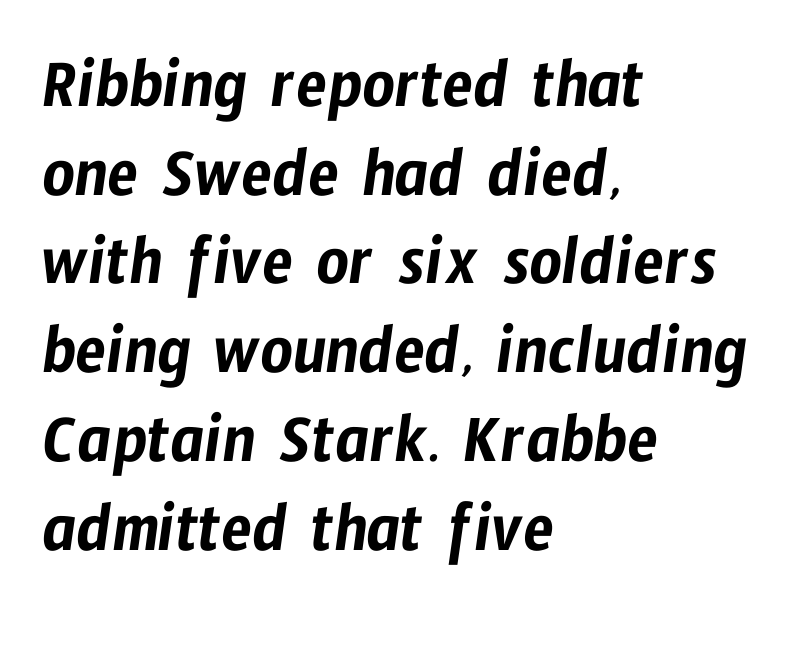
This sample uses a sans-serif face. Horizontally, the lines are justified to the leading edge only. Honestly, there is no underline to notice here at all. The face used here is rendered with its standard letterfit. Horizontal bands of white between lines are of average thickness. Varying glyph widths throughout — classic text-font behaviour.
